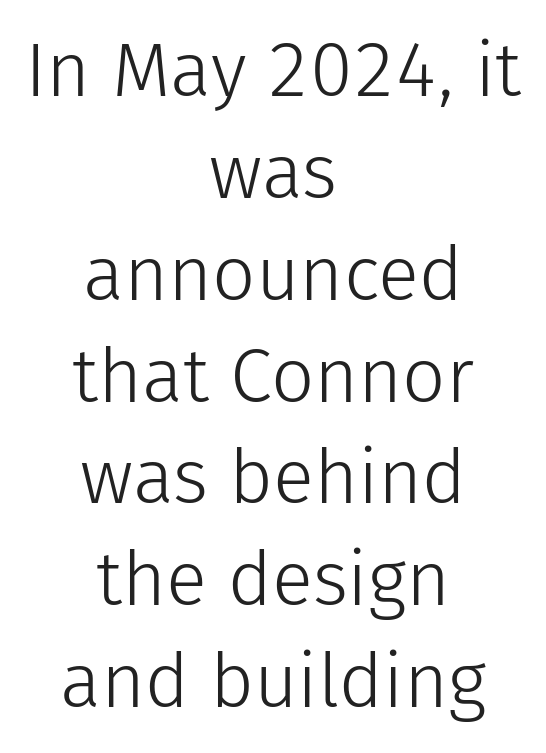
Every character sits straight up, as roman type does. Glance below the letters and you will spot only blank space. Here the designer chose a conventional face with non-uniform glyph widths. Check where the strokes stop: nothing finishes them off — pure sans. Regular leading. These glyphs show unthickened strokes, regular width or finer.
